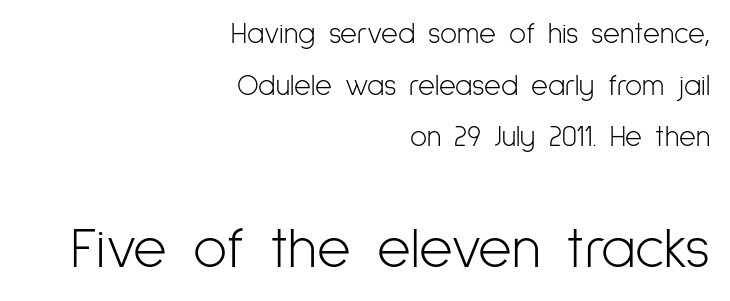
{"serif": "no", "italic": "no", "bold": "no", "weight": "light", "width": "condensed", "stroke_contrast": "low", "x_height": "medium", "monospaced": "no", "underline": "no", "align": "right", "line_spacing_ratio": 1.78, "letter_spacing": "normal", "letter_spacing_em": 0.0, "larger_block": "second", "size_ratio": 2.0, "glyph_px": 58}
